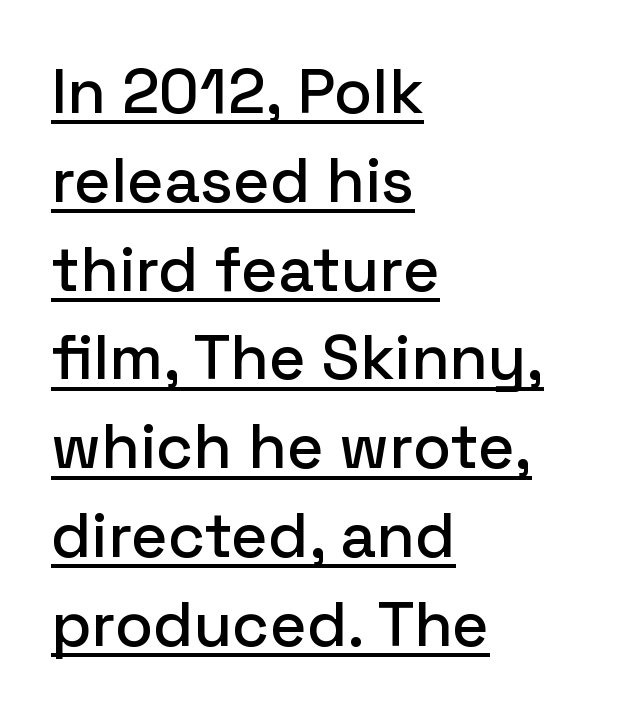
Q: Is the text italic (slanted)? A: No, it is upright.
Q: Is the typeface a serif or a sans-serif typeface? A: Sans-serif.
Q: Is the text underlined? A: Yes.
Q: How is the paragraph aligned? A: Left-aligned.
Q: Is the spacing between letters normal or unusually wide? A: Normal.
Q: Is the spacing between lines tight, normal or loose? A: Normal.
Q: Width (condensed, normal, or wide)? A: Normal.
Q: Stroke contrast? A: Low.
Q: x-height? A: Medium.
Q: Monospaced? A: No.
